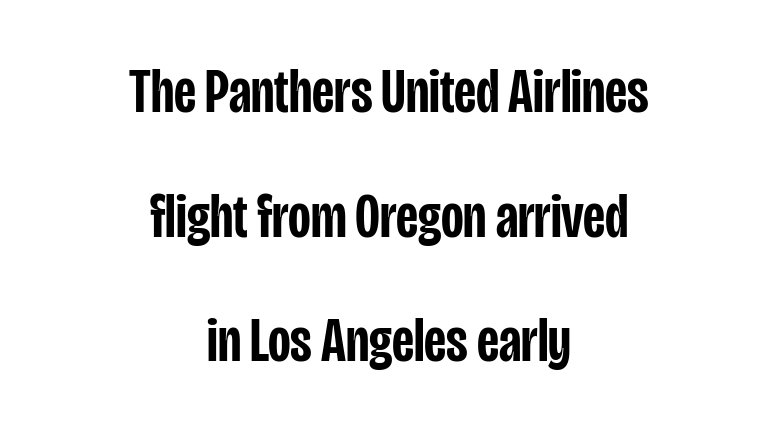
The image shows 62 px semibold, condensed sans-serif type, upright; set centered, loose line spacing (2.01x), normal letter spacing, not underlined; low stroke contrast and a large x-height.
